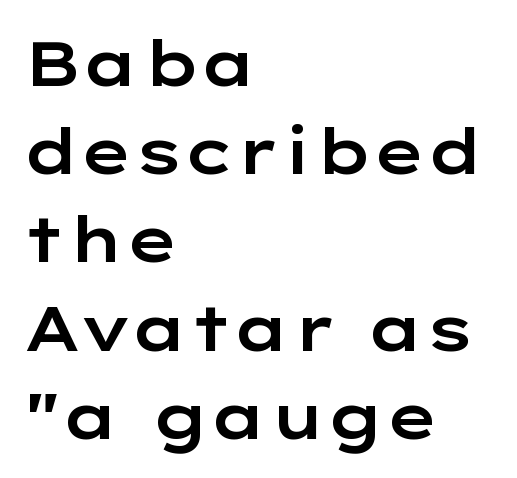
The image shows 63 px wide sans-serif type, upright; set left-aligned, normal line spacing (1.4x), normal letter spacing, not underlined; low stroke contrast and a medium x-height.
